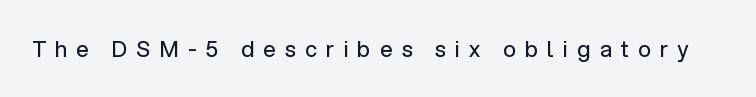
The space directly below the letters is spotless. The type sits square on the baseline with zero lean. The passage shown has open, widely tracked lettering throughout. The passage shown is not bold in any degree.
